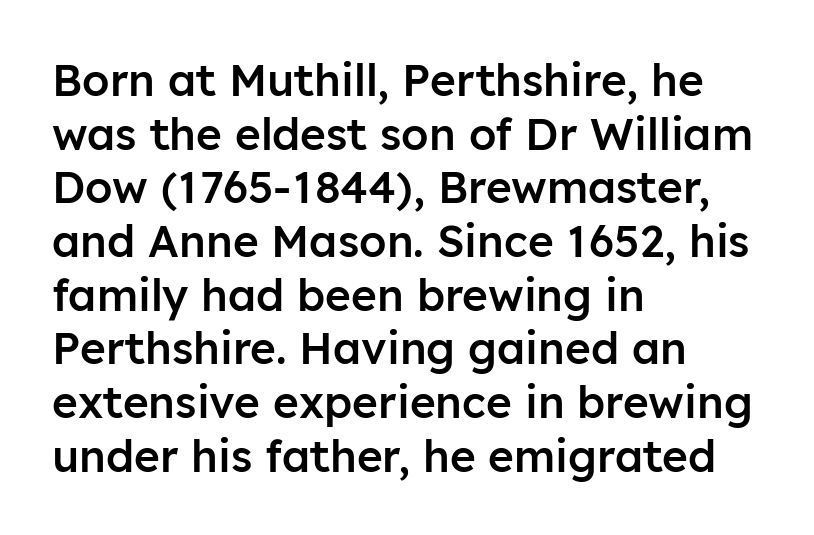
Nobody touched the tracking dial on this one. Quick note: underline off. Stroke thickness is moderately raised; the sample reads as semibold. Spacing verdict: proportional, widths tailored to each character. Nothing sits at the stroke ends, so this counts as sans-serif. These lines stack with their left ends in a neat column.
